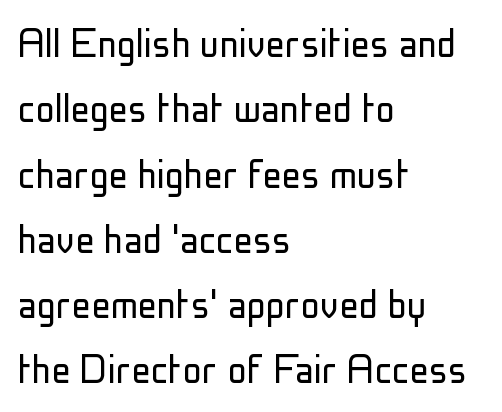
{"serif": "no", "italic": "no", "bold": "no", "weight": "light", "width": "condensed", "stroke_contrast": "low", "x_height": "medium", "monospaced": "no", "underline": "no", "align": "left", "line_spacing": "normal", "line_spacing_ratio": 1.36, "letter_spacing": "normal", "letter_spacing_em": 0.0, "glyph_px": 48}
